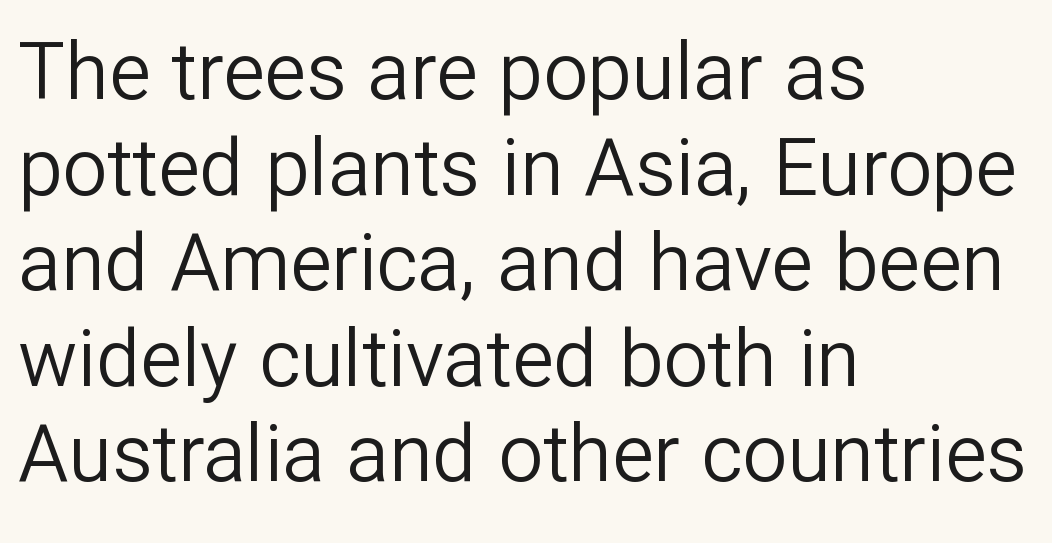
{"serif": "no", "italic": "no", "bold": "no", "weight": "regular", "width": "normal", "stroke_contrast": "low", "x_height": "medium", "monospaced": "no", "underline": "no", "align": "left", "line_spacing_ratio": 1.21, "letter_spacing": "normal", "letter_spacing_em": 0.0, "glyph_px": 79}
